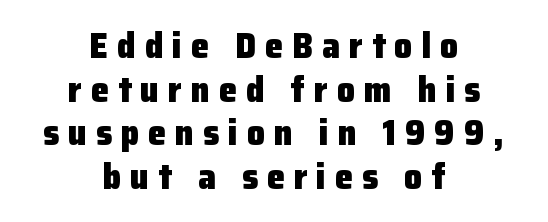
The image shows 36 px heavy sans-serif type, upright; set centered, line spacing 1.21x, unusually wide letter spacing (+0.25 em), not underlined; low stroke contrast and a medium x-height.
